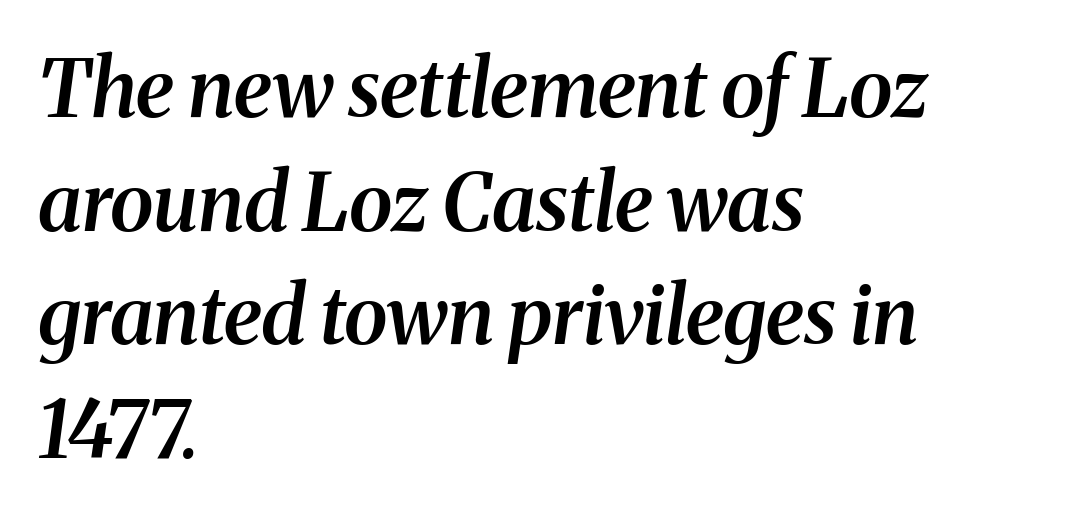
Q: Is the text bold? A: Semi-bold.
Q: Is the text italic (slanted)? A: Yes, it leans right by about 8 degrees.
Q: Is the typeface a serif or a sans-serif typeface? A: Serif.
Q: Is the text underlined? A: No.
Q: How is the paragraph aligned? A: Left-aligned.
Q: Is the spacing between letters normal or unusually wide? A: Normal.
Q: Is the spacing between lines tight, normal or loose? A: Normal.
Q: Width (condensed, normal, or wide)? A: Normal.
Q: Stroke contrast? A: Medium.
Q: x-height? A: Medium.
Q: Monospaced? A: No.
